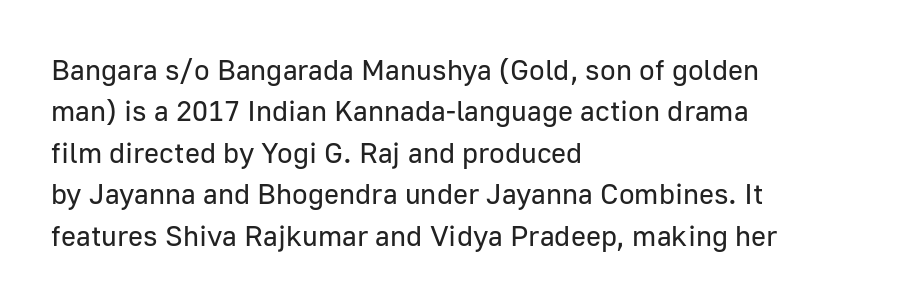
Q: Is the text bold? A: No.
Q: Is the text italic (slanted)? A: No, it is upright.
Q: Is the typeface a serif or a sans-serif typeface? A: Sans-serif.
Q: Is the text underlined? A: No.
Q: How is the paragraph aligned? A: Left-aligned.
Q: Is the spacing between letters normal or unusually wide? A: Normal.
Q: Is the spacing between lines tight, normal or loose? A: Normal.
Q: Width (condensed, normal, or wide)? A: Normal.
Q: Stroke contrast? A: Low.
Q: x-height? A: Medium.
Q: Monospaced? A: No.
